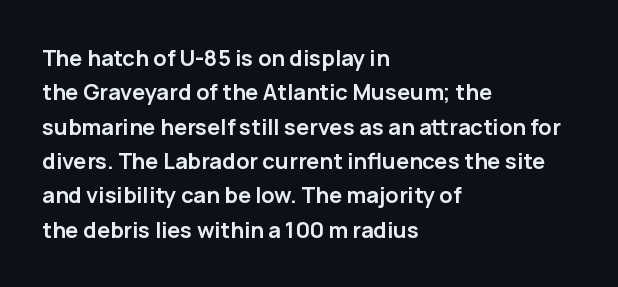
The image shows 22 px bold type, upright; set left-aligned, normal line spacing (1.56x), normal letter spacing, not underlined.
